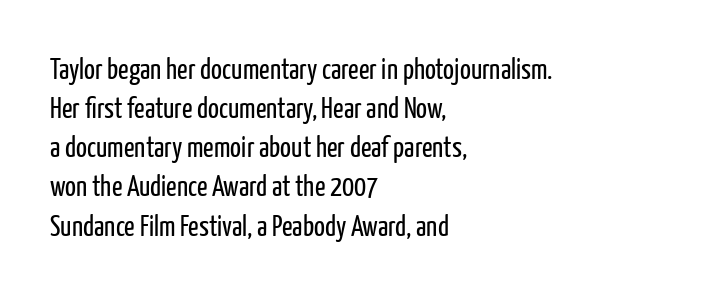
{"serif": "no", "italic": "no", "bold": "no", "weight": "regular", "width": "condensed", "stroke_contrast": "low", "x_height": "medium", "monospaced": "no", "underline": "no", "align": "left", "line_spacing": "normal", "line_spacing_ratio": 1.35, "letter_spacing": "normal", "letter_spacing_em": 0.0, "glyph_px": 29}
